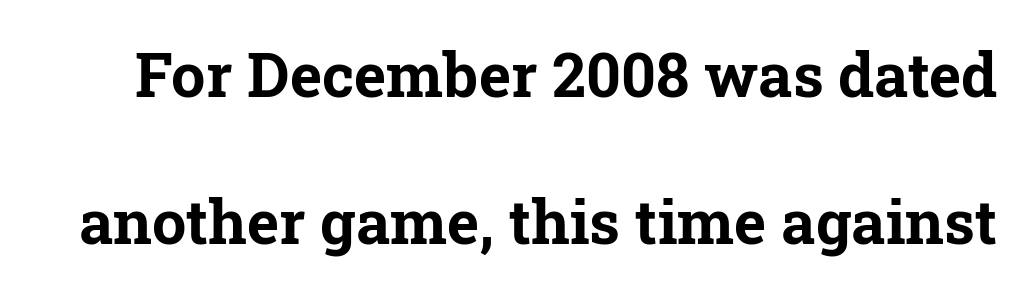
Q: Is the text bold? A: Yes.
Q: Is the text italic (slanted)? A: No, it is upright.
Q: Is the typeface a serif or a sans-serif typeface? A: Serif.
Q: Is the text underlined? A: No.
Q: Is the spacing between letters normal or unusually wide? A: Normal.
Q: Is the spacing between lines tight, normal or loose? A: Loose.
Q: Width (condensed, normal, or wide)? A: Normal.
Q: Stroke contrast? A: Low.
Q: x-height? A: Medium.
Q: Monospaced? A: No.
